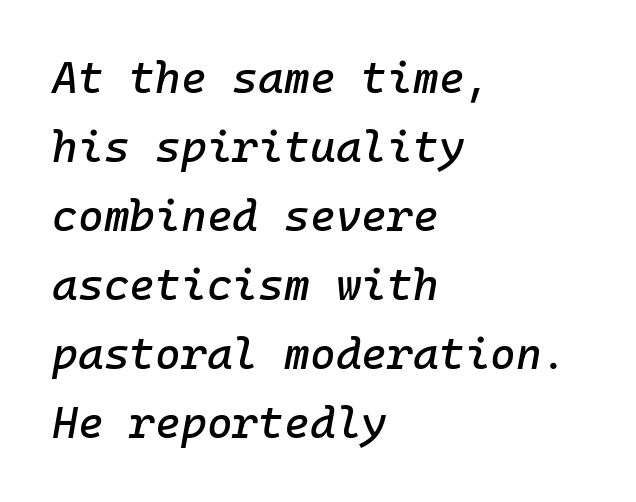
{"italic": "yes", "lean": "right", "slant_degrees": 10, "width": "normal", "stroke_contrast": "low", "x_height": "medium", "underline": "no", "align": "left", "line_spacing": "normal", "line_spacing_ratio": 1.57, "letter_spacing": "normal", "letter_spacing_em": 0.0, "glyph_px": 44}
